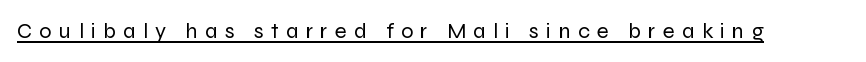
{"italic": "no", "bold": "no", "underline": "yes", "letter_spacing": "wide", "letter_spacing_em": 0.33, "glyph_px": 22}
